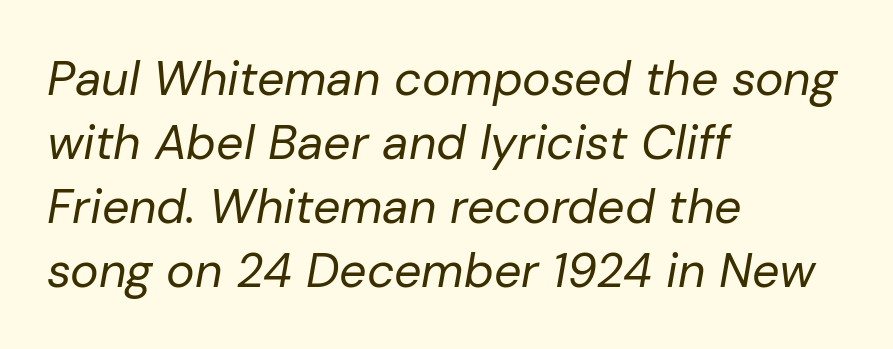
{"italic": "yes", "lean": "right", "slant_degrees": 10, "bold": "no", "weight": "regular", "width": "normal", "stroke_contrast": "low", "x_height": "medium", "monospaced": "no", "underline": "no", "align": "left", "line_spacing": "normal", "line_spacing_ratio": 1.33, "letter_spacing": "normal", "letter_spacing_em": 0.0, "glyph_px": 48}
